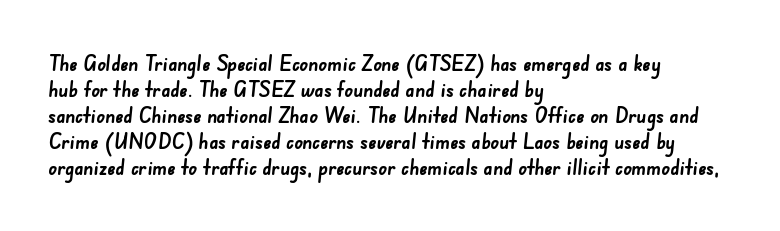
The image shows 21 px bold type; set left-aligned, line spacing 1.24x, normal letter spacing, not underlined.
